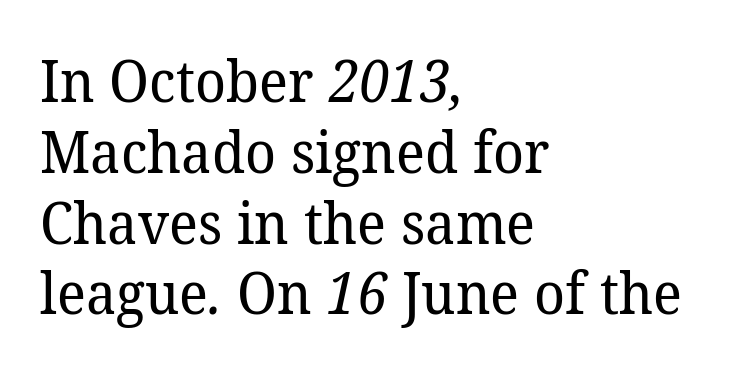
A serif font was chosen for this passage. Underlining? Definitely not there. A light-to-regular cut is what we see here. Short note: letters normally spaced. This sample has the flowing, uneven cadence of proportional lettering.
